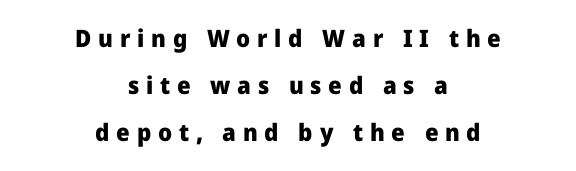
{"italic": "no", "bold": "yes", "underline": "no", "align": "center", "line_spacing": "loose", "line_spacing_ratio": 1.96, "letter_spacing": "wide", "letter_spacing_em": 0.28, "glyph_px": 24}
